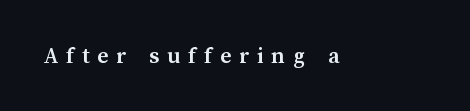
Lines of text with bare space underneath. When letters stand straight like this, we call the style roman or upright. The tracking reads as deliberately expanded to a designer's eye. The font is running at its bold setting.
